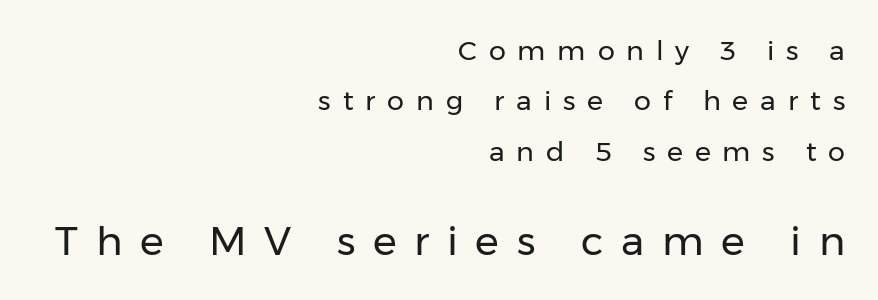
The letters look calm and open, with moderate or lighter stems. The face used here is proportionally spaced, like ordinary book or web type. Which chunk is bigger? The second one — the bottom block dwarfs the top. Notice how the stems are strictly vertical — no italics here. Line endings align vertically; line beginnings do not.
